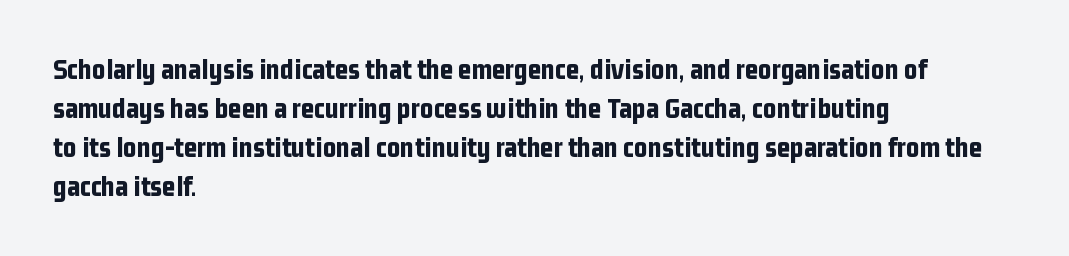
Q: Is the text bold? A: Yes.
Q: Is the text italic (slanted)? A: No, it is upright.
Q: Is the typeface a serif or a sans-serif typeface? A: Sans-serif.
Q: Is the text underlined? A: No.
Q: How is the paragraph aligned? A: Left-aligned.
Q: Is the spacing between letters normal or unusually wide? A: Normal.
Q: Is the spacing between lines tight, normal or loose? A: Normal.
Q: Width (condensed, normal, or wide)? A: Condensed.
Q: Stroke contrast? A: Low.
Q: x-height? A: Medium.
Q: Monospaced? A: No.
